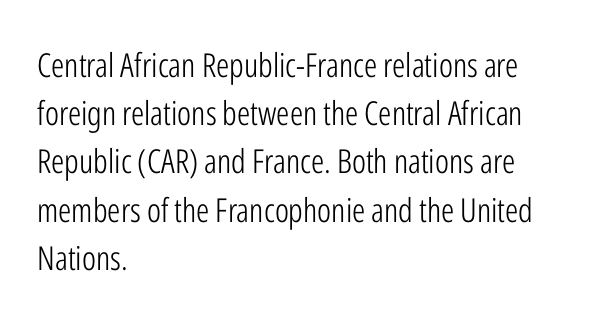
{"serif": "no", "italic": "no", "bold": "no", "weight": "light", "width": "condensed", "stroke_contrast": "low", "x_height": "medium", "monospaced": "no", "underline": "no", "align": "left", "line_spacing": "normal", "line_spacing_ratio": 1.46, "letter_spacing": "normal", "letter_spacing_em": 0.0, "glyph_px": 33}
